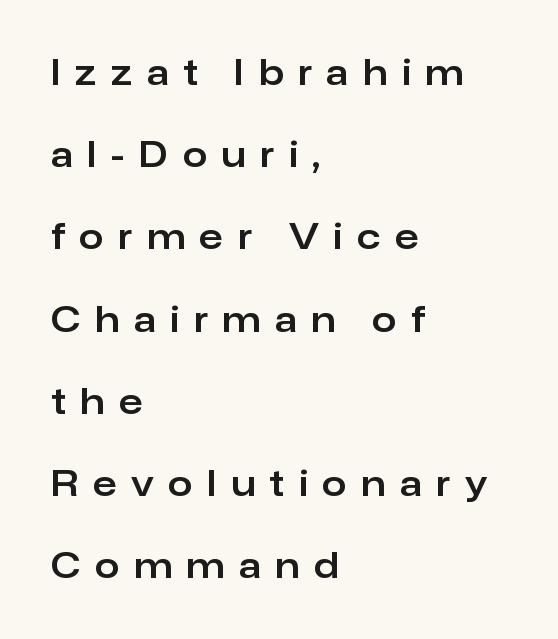
Is there much room between lines? Yes — plenty of vertical air separates them. This sample has the flowing, uneven cadence of proportional lettering. Check where the strokes stop: nothing finishes them off — pure sans. Where is the straight margin? On the left. Caption: expanded tracking, letters set apart.
